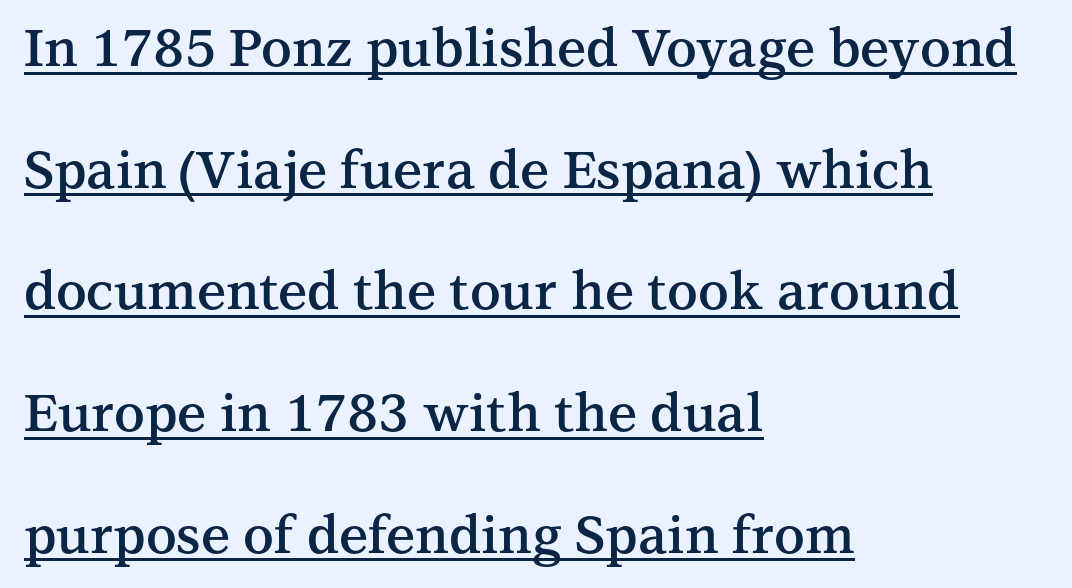
{"serif": "yes", "italic": "no", "bold": "semi", "weight": "semibold", "width": "normal", "stroke_contrast": "medium", "x_height": "medium", "monospaced": "no", "underline": "yes", "align": "left", "line_spacing": "loose", "line_spacing_ratio": 2.34, "letter_spacing": "normal", "letter_spacing_em": 0.0, "glyph_px": 52}
